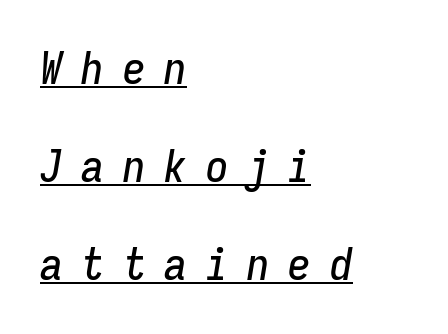
{"italic": "yes", "lean": "right", "slant_degrees": 9, "width": "condensed", "stroke_contrast": "low", "x_height": "medium", "monospaced": "yes", "underline": "yes", "align": "left", "line_spacing": "loose", "line_spacing_ratio": 2.18, "letter_spacing": "wide", "letter_spacing_em": 0.42, "glyph_px": 45}
